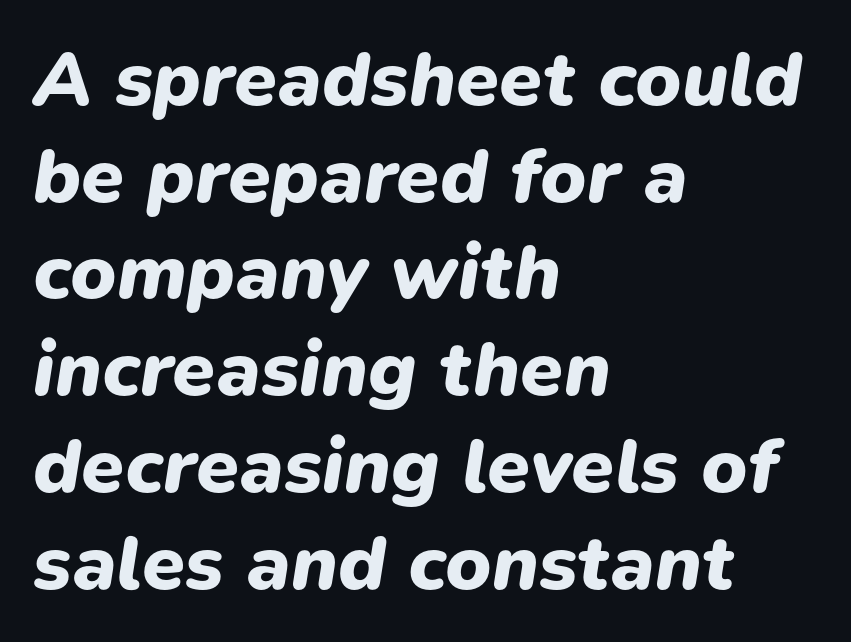
{"italic": "yes", "lean": "right", "slant_degrees": 9, "bold": "yes", "weight": "heavy", "width": "normal", "stroke_contrast": "low", "x_height": "medium", "monospaced": "no", "underline": "no", "align": "left", "line_spacing_ratio": 1.24, "letter_spacing": "normal", "letter_spacing_em": 0.0, "glyph_px": 78}
